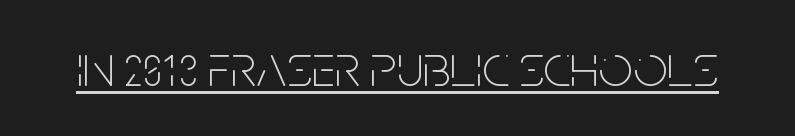
The typography opts for an upright posture over an oblique one. A baseline rule has been typeset under these characters. Observe the absence of serifs on each vertical stroke in this sample. Characters follow at the spacing the type designer built in. The letters advance in unequal steps, a hallmark of proportional type. The characters are drawn with everyday or finer stroke widths.
